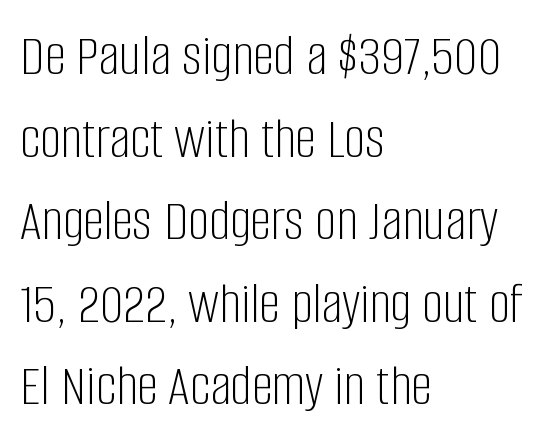
Reading down the column, the eye jumps a familiar distance to each next line. Proportional: the letters do not fall into vertical columns. The space directly below the letters is spotless. A typesetter would mark this as roman, not italic. Default kerning and tracking; the words read as compact shapes. Nope, no serifs anywhere on these letters.
